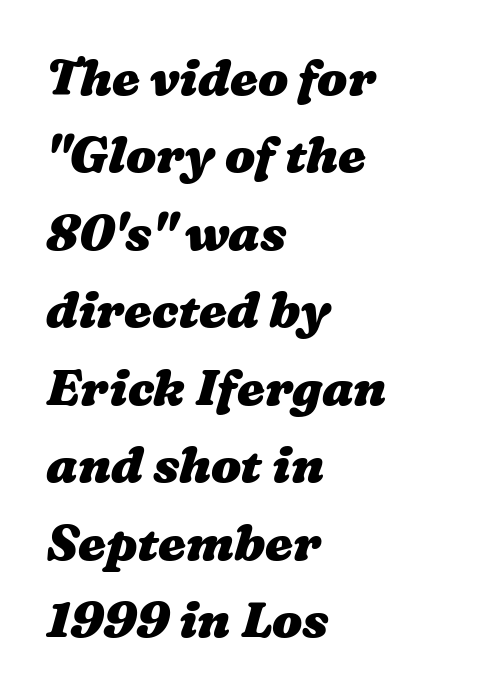
Caption: multi-line text, flush left, ragged right. The space beneath each line is pristine and unruled. Words appear dense and cohesive because spacing is normal. Do the characters align in a grid? No, the font is proportional. The rendering uses a bold face; every stroke is thick and dark.
